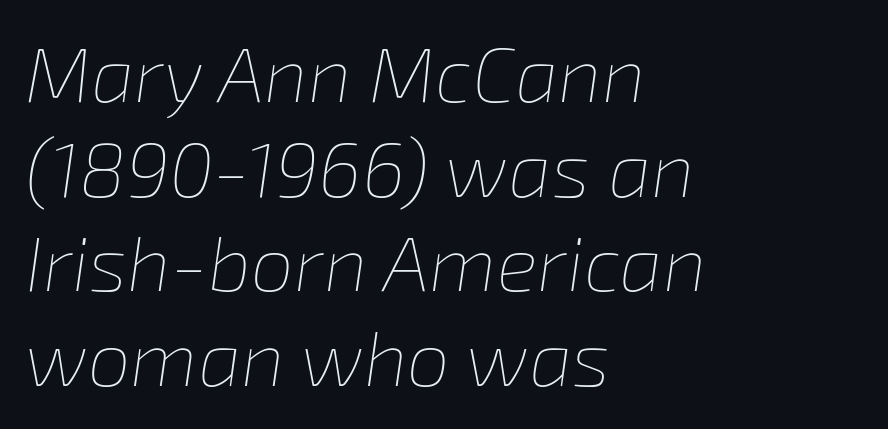
{"italic": "yes", "lean": "right", "slant_degrees": 8, "bold": "no", "weight": "thin", "width": "normal", "stroke_contrast": "low", "x_height": "medium", "monospaced": "no", "underline": "no", "align": "left", "line_spacing_ratio": 1.23, "letter_spacing": "normal", "letter_spacing_em": 0.0, "glyph_px": 77}
